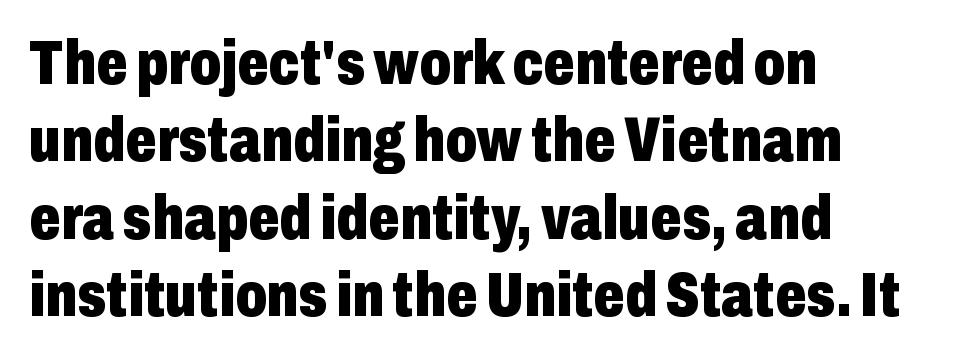
Q: Is the text bold? A: Yes.
Q: Is the text italic (slanted)? A: No, it is upright.
Q: Is the typeface a serif or a sans-serif typeface? A: Sans-serif.
Q: Is the text underlined? A: No.
Q: How is the paragraph aligned? A: Left-aligned.
Q: Is the spacing between letters normal or unusually wide? A: Normal.
Q: Is the spacing between lines tight, normal or loose? A: Normal.
Q: Width (condensed, normal, or wide)? A: Condensed.
Q: Stroke contrast? A: Low.
Q: x-height? A: Medium.
Q: Monospaced? A: No.
